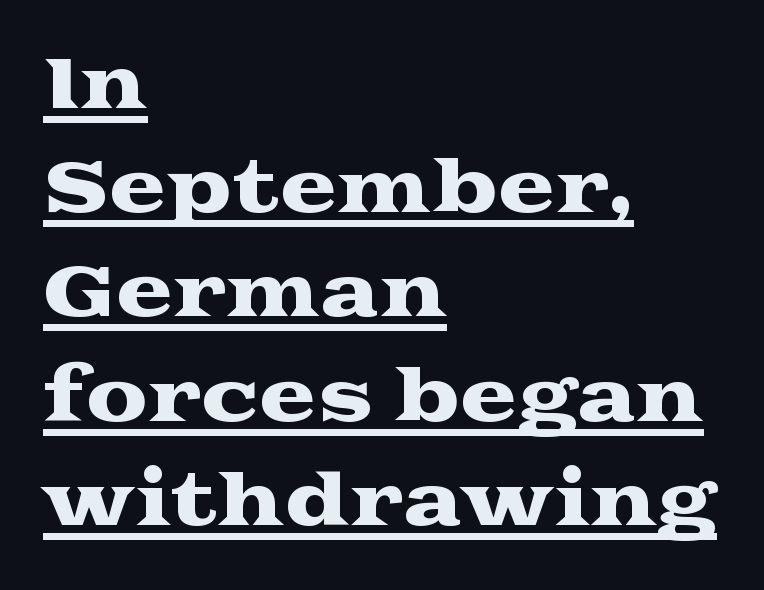
{"serif": "yes", "italic": "no", "width": "wide", "stroke_contrast": "medium", "x_height": "medium", "monospaced": "no", "underline": "yes", "align": "left", "line_spacing": "normal", "line_spacing_ratio": 1.51, "letter_spacing": "normal", "letter_spacing_em": 0.0, "glyph_px": 69}
